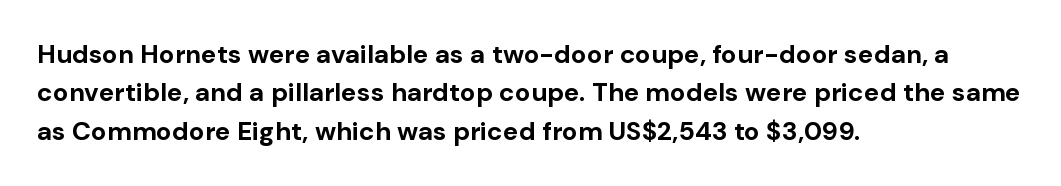
The image shows 26 px bold type, upright; set left-aligned, normal line spacing (1.48x), normal letter spacing, not underlined.
